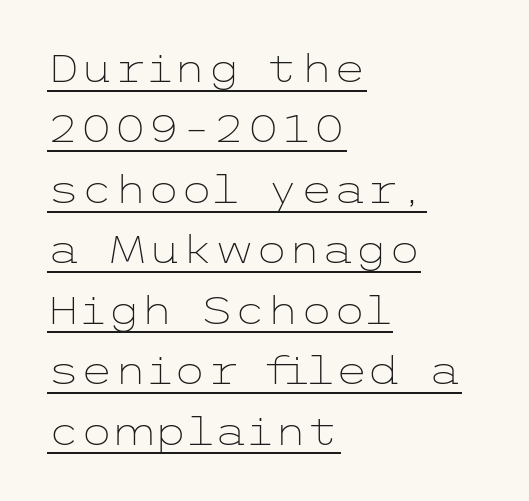
The image shows 38 px light, wide sans-serif type, upright; set left-aligned, normal line spacing (1.59x), normal letter spacing, underlined; low stroke contrast and a medium x-height.
